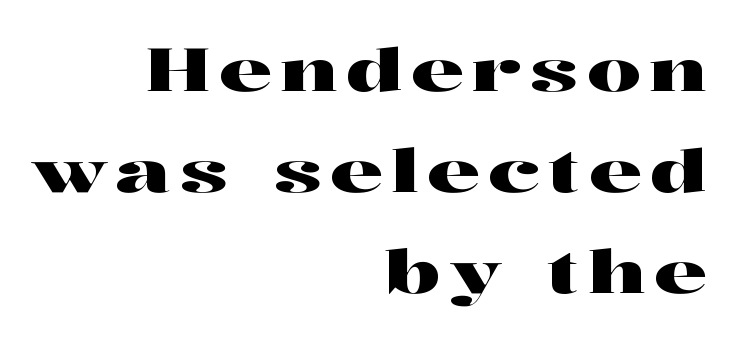
The image shows 59 px wide serif type, upright; set right-aligned, line spacing 1.71x, not underlined; high stroke contrast and a medium x-height.
